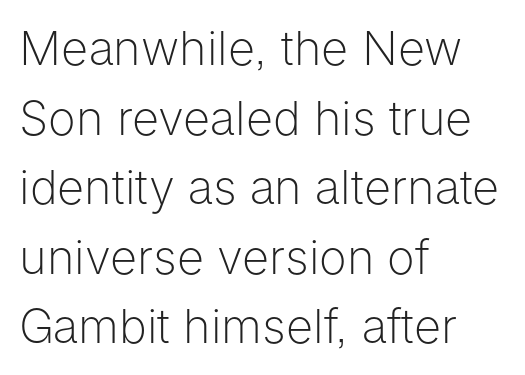
The image shows 47 px light sans-serif type, upright; set left-aligned, normal line spacing (1.48x), normal letter spacing, not underlined; low stroke contrast and a medium x-height.
